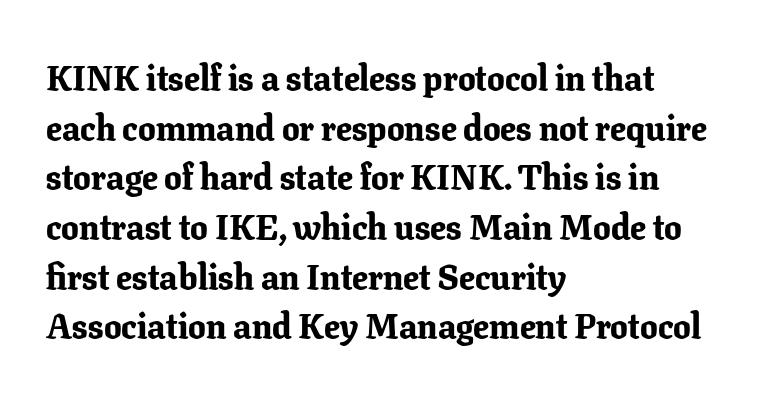
{"serif": "yes", "italic": "no", "bold": "yes", "weight": "bold", "width": "normal", "stroke_contrast": "low", "x_height": "medium", "monospaced": "no", "underline": "no", "align": "left", "line_spacing": "normal", "line_spacing_ratio": 1.42, "letter_spacing": "normal", "letter_spacing_em": 0.0, "glyph_px": 35}
